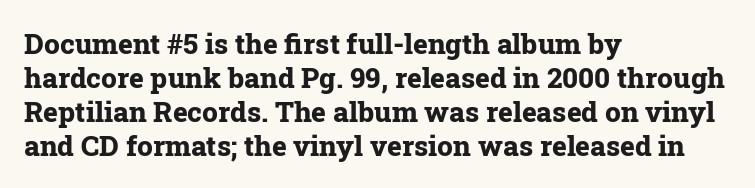
Q: Is the text bold? A: Yes.
Q: Is the text italic (slanted)? A: No, it is upright.
Q: Is the typeface a serif or a sans-serif typeface? A: Serif.
Q: Is the text underlined? A: No.
Q: How is the paragraph aligned? A: Left-aligned.
Q: Is the spacing between letters normal or unusually wide? A: Normal.
Q: Width (condensed, normal, or wide)? A: Normal.
Q: Stroke contrast? A: Low.
Q: x-height? A: Medium.
Q: Monospaced? A: No.
